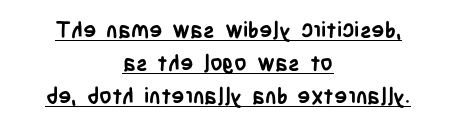
{"italic": "no", "bold": "yes", "underline": "yes", "align": "center", "line_spacing": "normal", "line_spacing_ratio": 1.5, "letter_spacing": "normal", "letter_spacing_em": 0.0, "glyph_px": 22}
